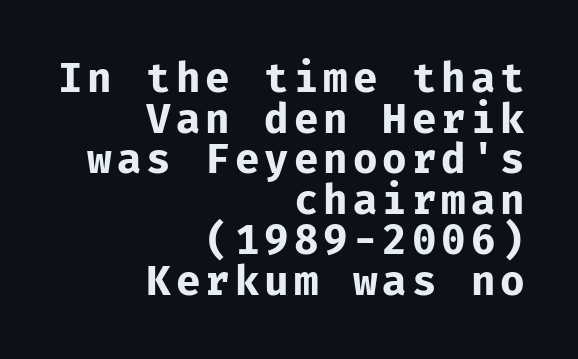
The image shows 41 px bold sans-serif type, upright, monospaced; set right-aligned, tight line spacing (0.99x), not underlined; low stroke contrast and a medium x-height.
